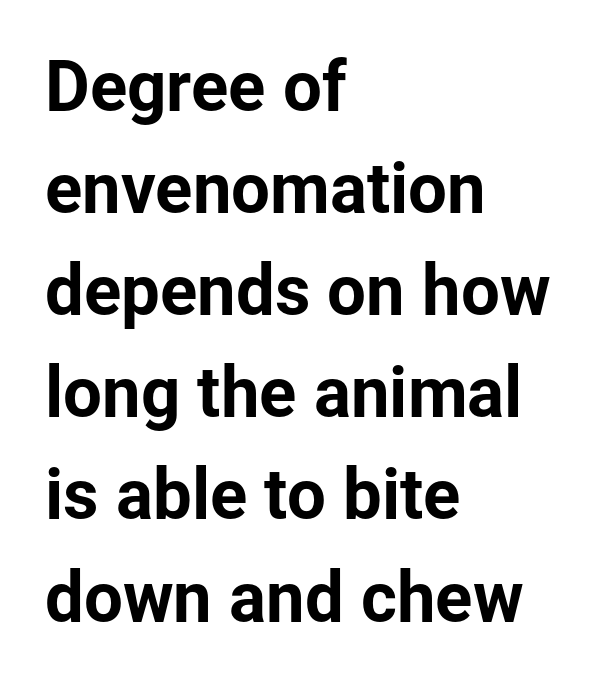
Q: Is the text italic (slanted)? A: No, it is upright.
Q: Is the typeface a serif or a sans-serif typeface? A: Sans-serif.
Q: Is the text underlined? A: No.
Q: How is the paragraph aligned? A: Left-aligned.
Q: Is the spacing between letters normal or unusually wide? A: Normal.
Q: Is the spacing between lines tight, normal or loose? A: Normal.
Q: Width (condensed, normal, or wide)? A: Normal.
Q: Stroke contrast? A: Low.
Q: x-height? A: Medium.
Q: Monospaced? A: No.
